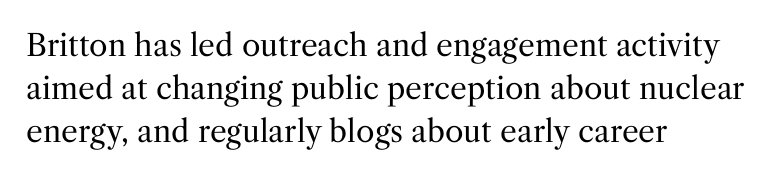
{"serif": "yes", "italic": "no", "bold": "no", "weight": "regular", "width": "normal", "stroke_contrast": "medium", "x_height": "medium", "monospaced": "no", "underline": "no", "align": "left", "line_spacing": "normal", "line_spacing_ratio": 1.44, "letter_spacing": "normal", "letter_spacing_em": 0.0, "glyph_px": 30}
